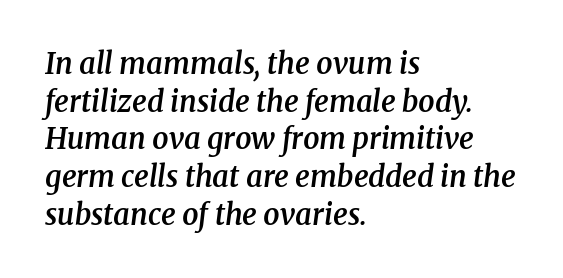
{"serif": "yes", "italic": "yes", "lean": "right", "slant_degrees": 8, "bold": "semi", "weight": "semibold", "width": "normal", "stroke_contrast": "medium", "x_height": "medium", "monospaced": "no", "underline": "no", "align": "left", "line_spacing": "normal", "line_spacing_ratio": 1.3, "letter_spacing": "normal", "letter_spacing_em": 0.0, "glyph_px": 29}
